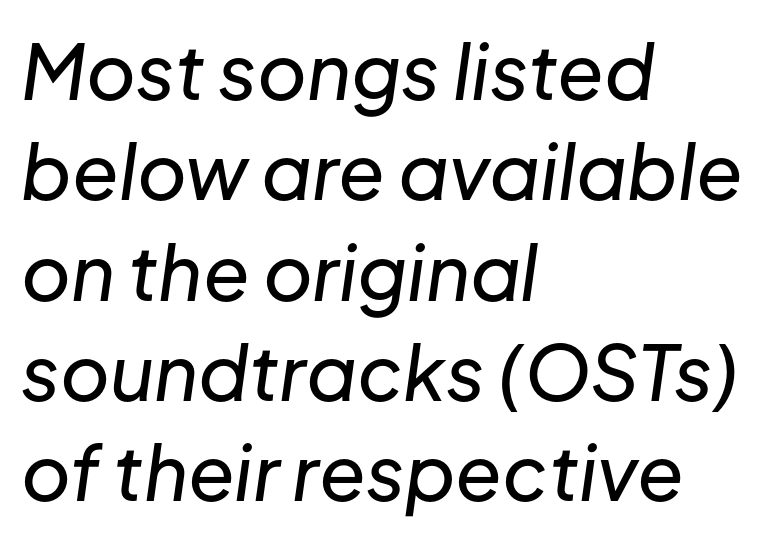
Words appear dense and cohesive because spacing is normal. Do the characters align in a grid? No, the font is proportional. Alignment: flush left. Is the type slanted? Yes — the strokes lean at a clear angle. Each new line begins a customary step beneath the previous one.
